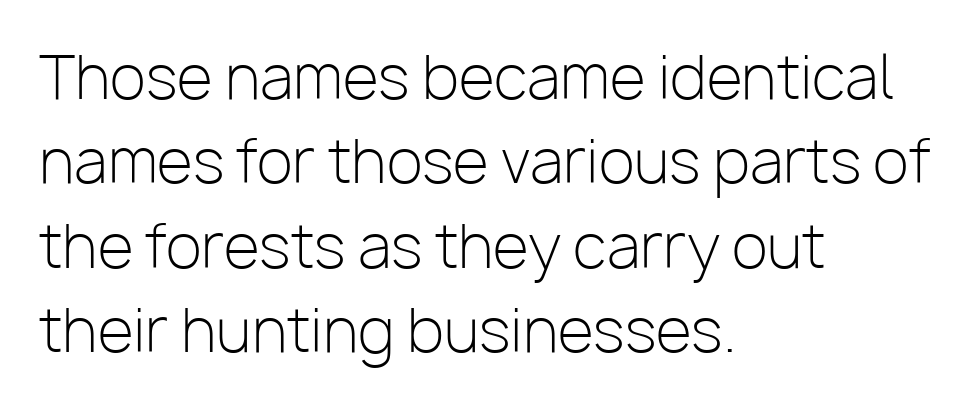
The image shows 59 px light sans-serif type, upright; set left-aligned, normal line spacing (1.43x), normal letter spacing, not underlined; low stroke contrast and a medium x-height.
